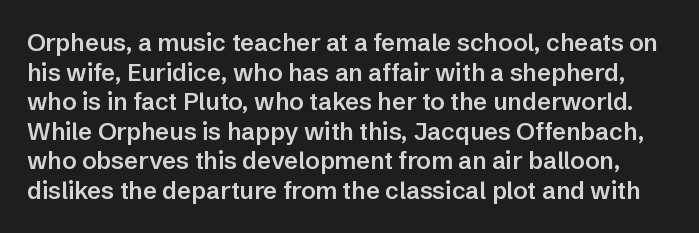
Q: Is the text bold? A: Semi-bold.
Q: Is the text italic (slanted)? A: No, it is upright.
Q: Is the text underlined? A: No.
Q: Is the spacing between letters normal or unusually wide? A: Normal.
